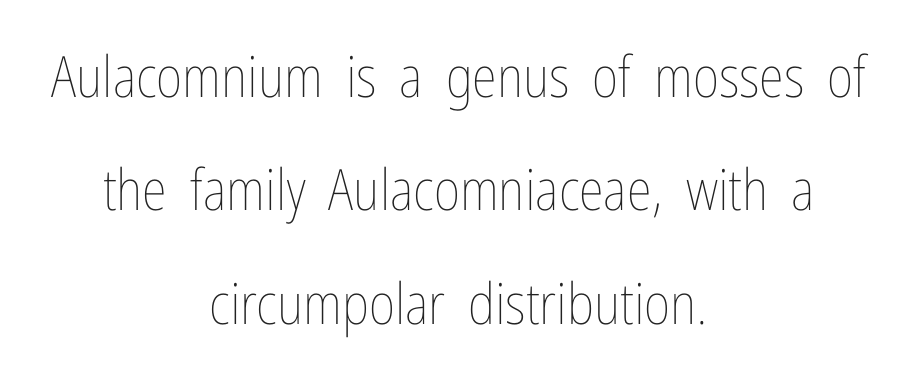
{"italic": "no", "bold": "no", "weight": "thin", "width": "condensed", "stroke_contrast": "low", "x_height": "medium", "monospaced": "no", "underline": "no", "align": "center", "line_spacing": "loose", "line_spacing_ratio": 1.99, "letter_spacing": "normal", "letter_spacing_em": 0.0, "glyph_px": 57}
